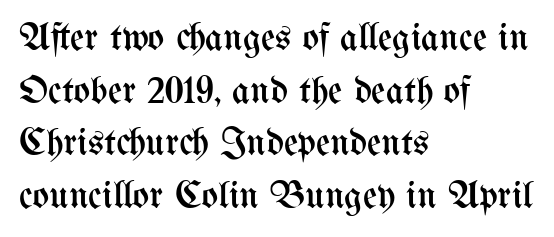
In terms of leading, this rendering sits right in the middle. All the whitespace from short lines collects on the right. Ink coverage per letter is moderate at most. Proportional: the letters do not fall into vertical columns. The type sits square on the baseline with zero lean.
